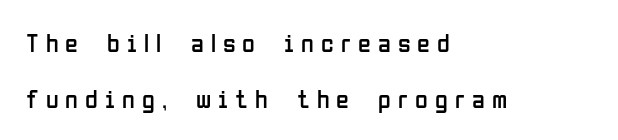
{"italic": "no", "bold": "no", "underline": "no", "align": "left", "line_spacing": "loose", "line_spacing_ratio": 2.14, "letter_spacing": "wide", "letter_spacing_em": 0.27, "glyph_px": 26}
